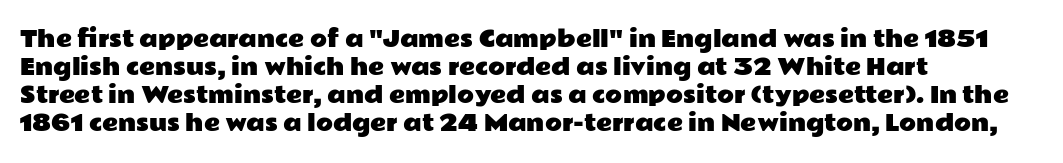
Q: Is the text italic (slanted)? A: No, it is upright.
Q: Is the text underlined? A: No.
Q: How is the paragraph aligned? A: Left-aligned.
Q: Is the spacing between letters normal or unusually wide? A: Normal.
Q: Is the spacing between lines tight, normal or loose? A: Normal.
